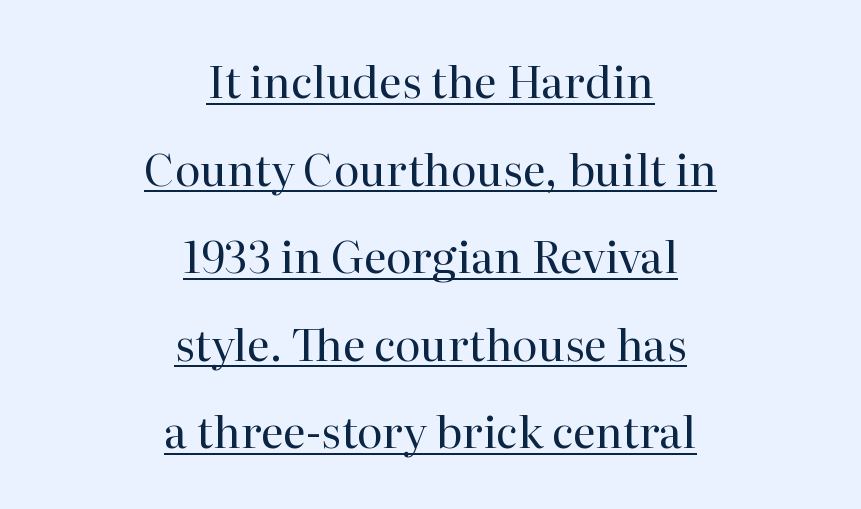
The image shows 44 px regular-weight serif type, upright; set centered, loose line spacing (1.99x), normal letter spacing, underlined; high stroke contrast and a medium x-height.
